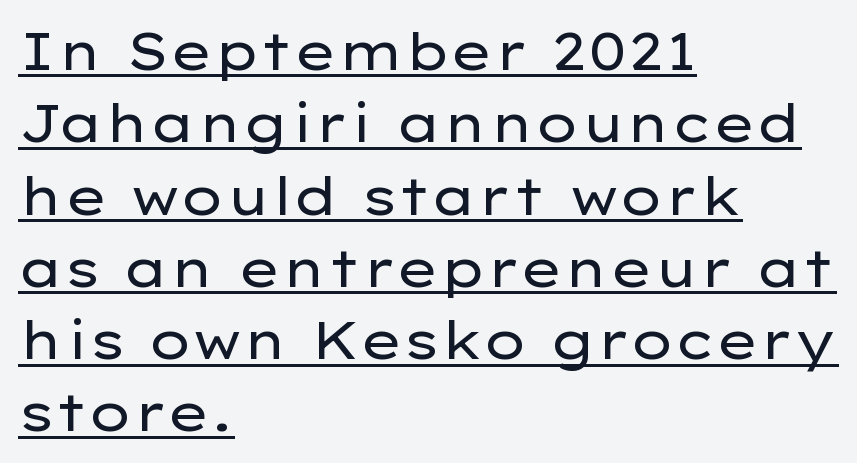
Which margin do the lines hug? The left one — the right edge is uneven. The rendering keeps characters at their native spacing. The letters advance in unequal steps, a hallmark of proportional type. Stem width sits at or under what a default text font uses. Students, observe the line beneath the letters — that is underlining. If you drew a line through each stem, it would be perfectly vertical.
